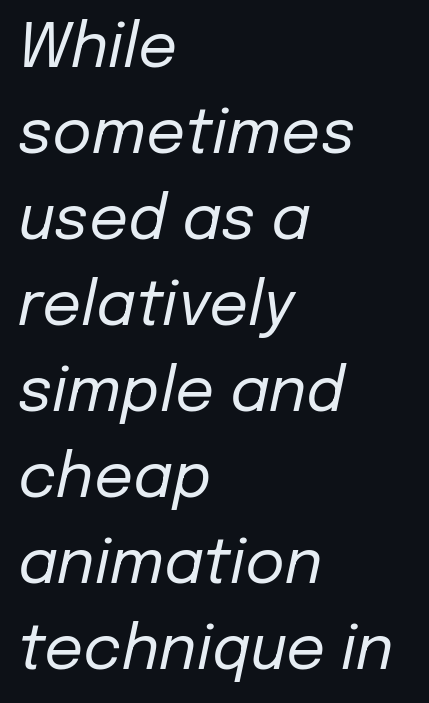
The image shows 61 px regular-weight type, italic (leaning right); set left-aligned, normal line spacing (1.41x), normal letter spacing, not underlined; low stroke contrast and a medium x-height.
